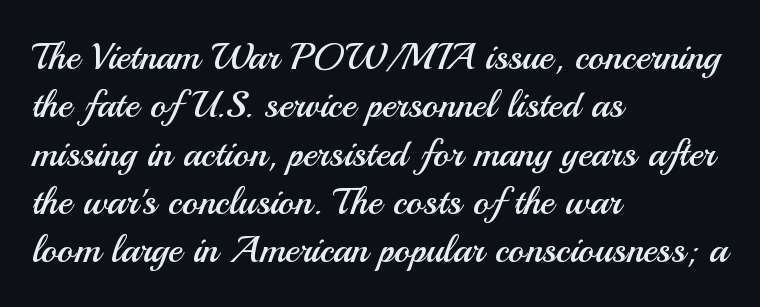
{"serif": "no", "bold": "no", "weight": "regular", "width": "normal", "stroke_contrast": "medium", "x_height": "small", "monospaced": "no", "underline": "no", "align": "left", "line_spacing": "normal", "line_spacing_ratio": 1.27, "letter_spacing": "normal", "letter_spacing_em": 0.0, "glyph_px": 38}
